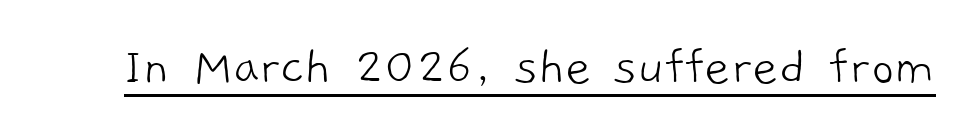
The image shows 56 px light sans-serif type; set normal letter spacing, underlined; low stroke contrast and a medium x-height.
